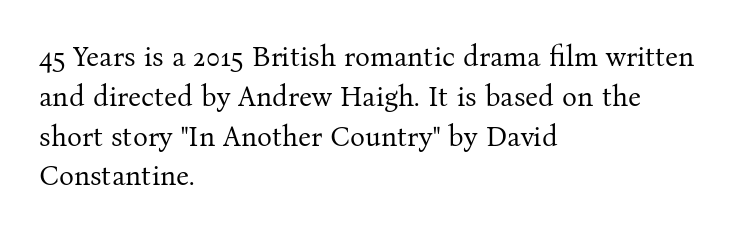
Q: Is the text bold? A: No.
Q: Is the text italic (slanted)? A: No, it is upright.
Q: Is the typeface a serif or a sans-serif typeface? A: Serif.
Q: Is the text underlined? A: No.
Q: How is the paragraph aligned? A: Left-aligned.
Q: Is the spacing between letters normal or unusually wide? A: Normal.
Q: Is the spacing between lines tight, normal or loose? A: Normal.
Q: Width (condensed, normal, or wide)? A: Normal.
Q: Stroke contrast? A: Medium.
Q: x-height? A: Medium.
Q: Monospaced? A: No.
